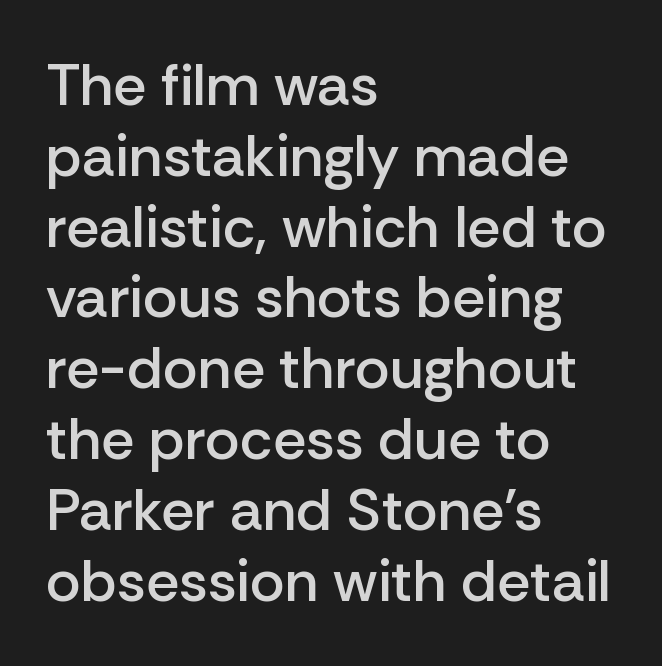
The image shows 59 px semibold sans-serif type, upright; set left-aligned, line spacing 1.2x, normal letter spacing, not underlined; low stroke contrast and a medium x-height.
